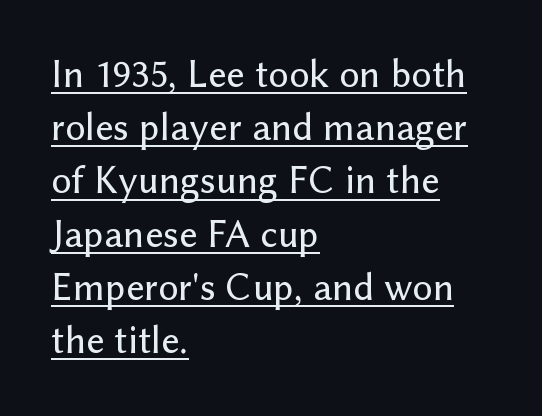
{"serif": "no", "italic": "no", "width": "normal", "stroke_contrast": "low", "x_height": "medium", "monospaced": "no", "underline": "yes", "align": "left", "line_spacing": "normal", "line_spacing_ratio": 1.33, "letter_spacing": "normal", "letter_spacing_em": 0.0, "glyph_px": 40}
